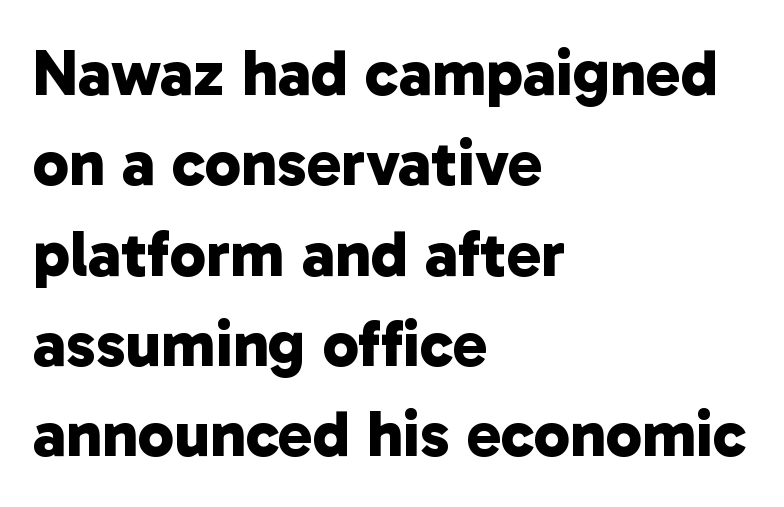
Q: Is the text bold? A: Yes.
Q: Is the typeface a serif or a sans-serif typeface? A: Sans-serif.
Q: Is the text underlined? A: No.
Q: How is the paragraph aligned? A: Left-aligned.
Q: Is the spacing between letters normal or unusually wide? A: Normal.
Q: Is the spacing between lines tight, normal or loose? A: Normal.
Q: Width (condensed, normal, or wide)? A: Normal.
Q: Stroke contrast? A: Low.
Q: x-height? A: Medium.
Q: Monospaced? A: No.
